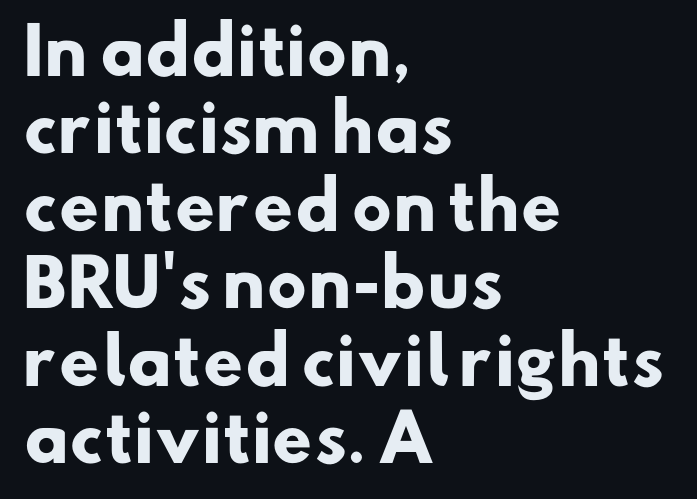
These lines are set flush left with a ragged right edge. Do the characters align in a grid? No, the font is proportional. The font family rendered here belongs to the sans-serif group. You'd pick this weight for a headline — it's a proper bold. Just letters on the line, the space beneath them empty.
